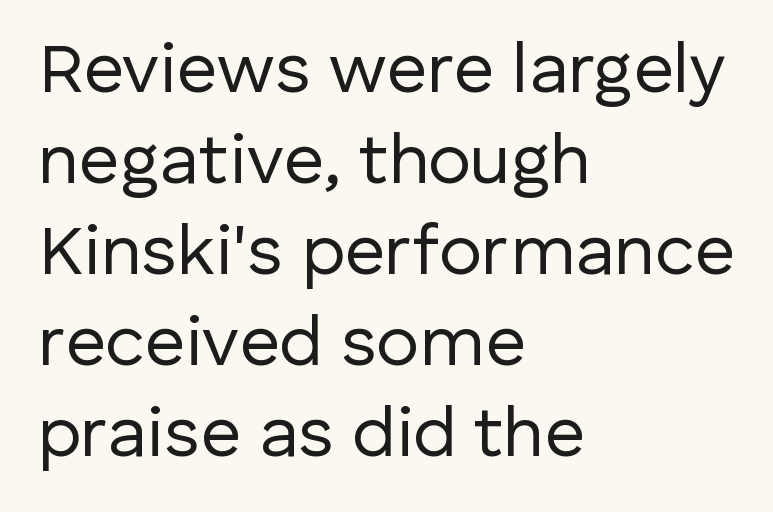
The passage shown is typed in a proportional face where columns would drift. Is there much room between lines? A standard amount, neither cramped nor airy. Rule under the text: the space is simply empty. Italic: no, the glyphs are upright roman. Inter-character spacing is left at the font's built-in metrics.
